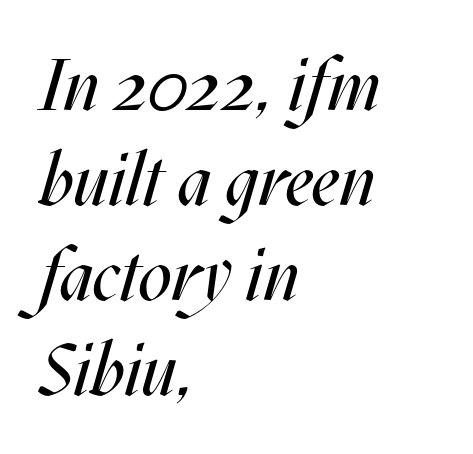
The image shows 73 px regular-weight, condensed type, italic (leaning right); set left-aligned, normal line spacing (1.3x), normal letter spacing, not underlined; medium stroke contrast and a large x-height.
